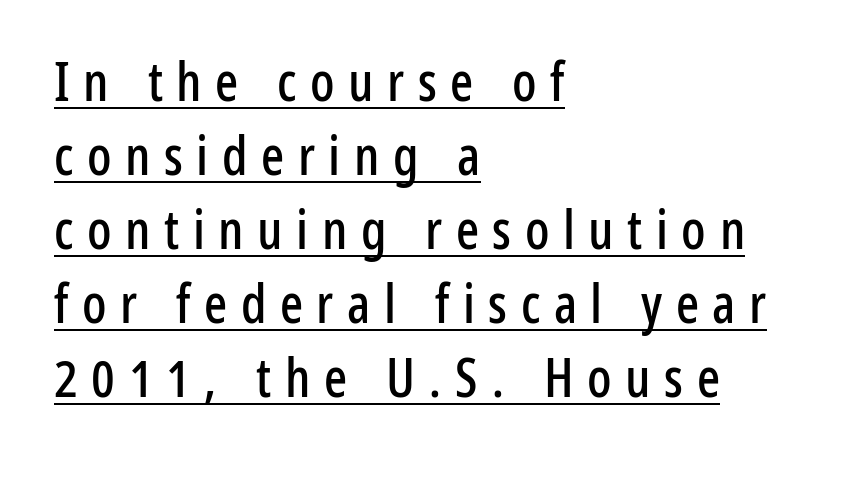
Look at the bottom of the vertical strokes: they stop flat, with no serifs. Notice how a bar underscores the lettering throughout. Vertical strokes here are truly vertical. Proportional: the letters do not fall into vertical columns. There is plenty of visible air inserted between adjacent glyphs. A classic flush-left, rag-right setting is used for this passage.
